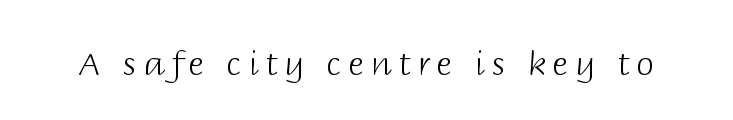
{"serif": "no", "italic": "no", "bold": "no", "weight": "light", "width": "normal", "stroke_contrast": "low", "x_height": "large", "monospaced": "no", "underline": "no", "letter_spacing": "wide", "letter_spacing_em": 0.21, "glyph_px": 33}
